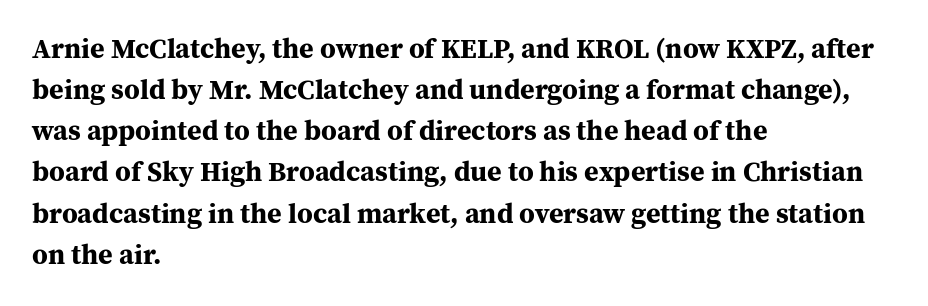
{"serif": "yes", "italic": "no", "bold": "yes", "weight": "bold", "width": "normal", "stroke_contrast": "medium", "x_height": "medium", "monospaced": "no", "underline": "no", "align": "left", "line_spacing": "normal", "line_spacing_ratio": 1.47, "letter_spacing": "normal", "letter_spacing_em": 0.0, "glyph_px": 28}
